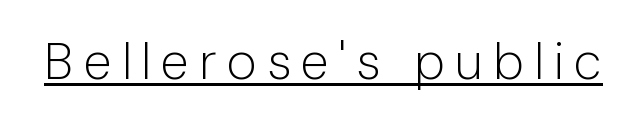
Is there any slant? The stems are plumb. Stem width sits at or under what a default text font uses. What decoration does the sample have? An underline. These lines are rendered in a variable-pitch font. The type family on display is of the sans-serif kind.
